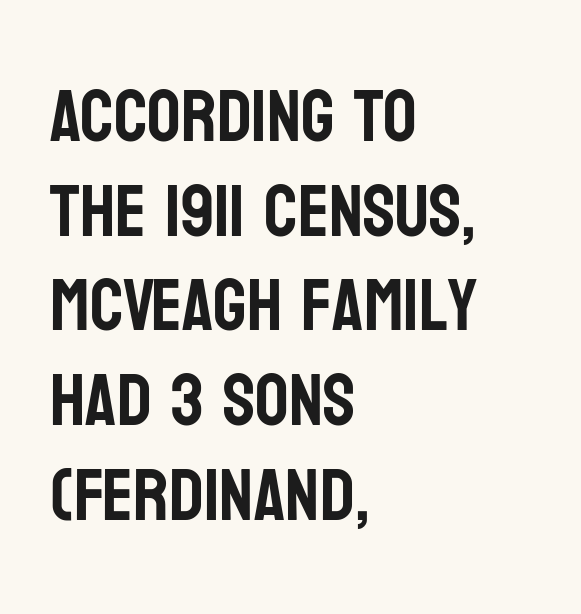
{"serif": "no", "italic": "no", "width": "condensed", "stroke_contrast": "low", "x_height": "large", "monospaced": "no", "underline": "no", "align": "left", "line_spacing": "normal", "line_spacing_ratio": 1.28, "letter_spacing": "normal", "letter_spacing_em": 0.0, "glyph_px": 74}
